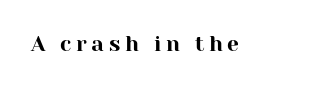
A typesetter would mark this as roman, not italic. Clear beneath every line of the passage. Between one letter and the next there's a generous, obvious gap.
